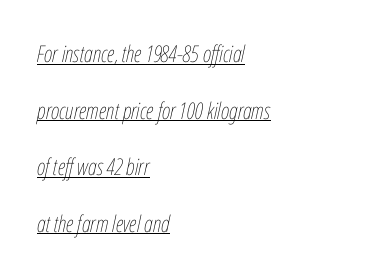
The image shows 23 px text type, italic (leaning right); set left-aligned, loose line spacing (2.46x), normal letter spacing, underlined.
